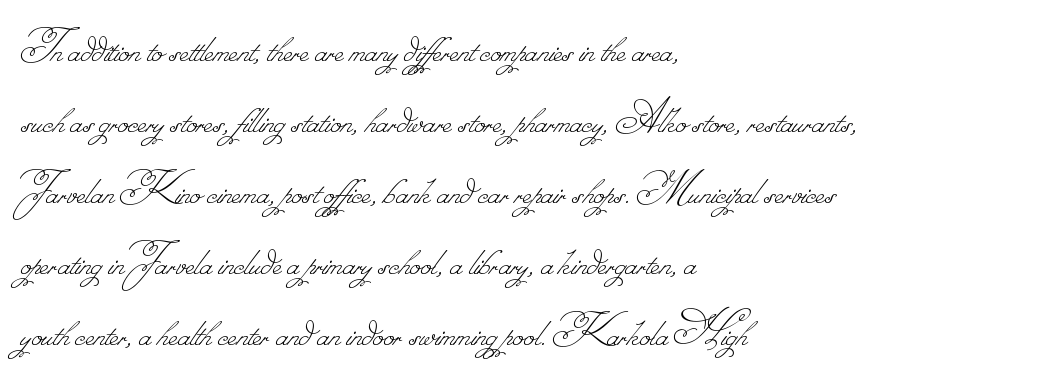
Q: Is the text bold? A: No.
Q: Is the text underlined? A: No.
Q: How is the paragraph aligned? A: Left-aligned.
Q: Is the spacing between letters normal or unusually wide? A: Normal.
Q: Is the spacing between lines tight, normal or loose? A: Normal.
Q: Width (condensed, normal, or wide)? A: Normal.
Q: Stroke contrast? A: Low.
Q: Monospaced? A: No.
